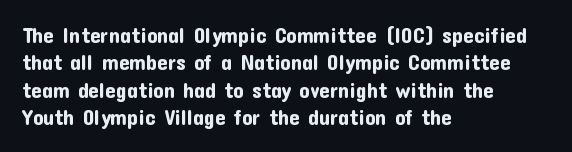
{"italic": "no", "underline": "no", "align": "left", "line_spacing": "normal", "line_spacing_ratio": 1.3, "letter_spacing": "normal", "letter_spacing_em": 0.0, "glyph_px": 21}
